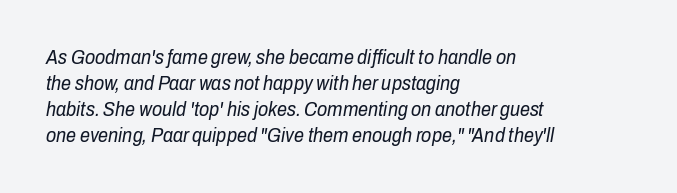
The image shows 20 px text type, italic (leaning right); set left-aligned, normal line spacing (1.3x), normal letter spacing, not underlined.
